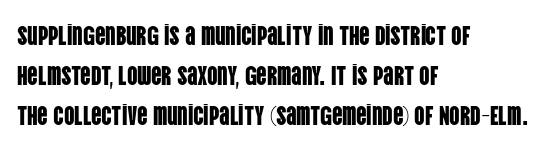
{"italic": "no", "underline": "no", "align": "left", "line_spacing": "normal", "line_spacing_ratio": 1.53, "letter_spacing": "normal", "letter_spacing_em": 0.0, "glyph_px": 26}
